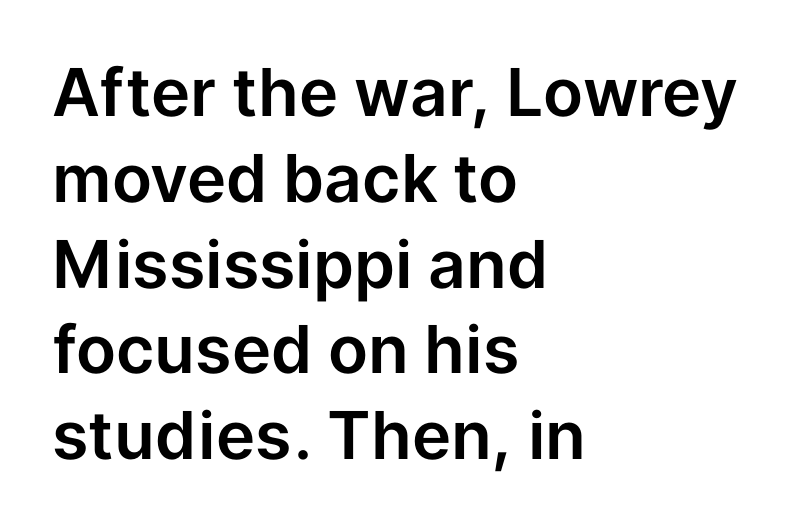
The image shows 66 px sans-serif type, upright; set left-aligned, normal line spacing (1.3x), normal letter spacing, not underlined; low stroke contrast and a medium x-height.
